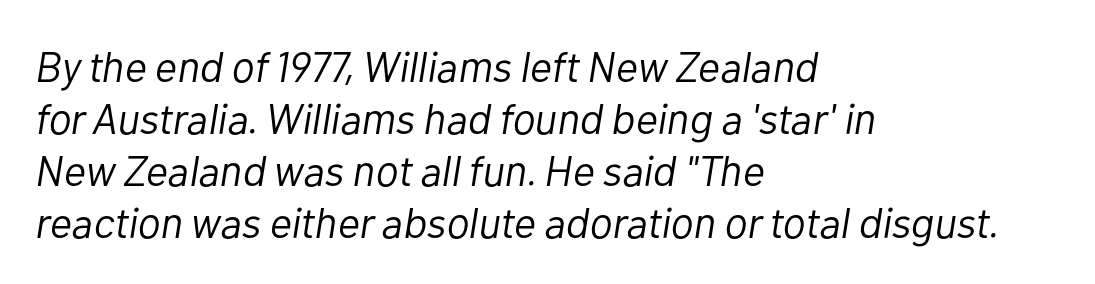
The image shows 43 px light type, italic (leaning right); set left-aligned, line spacing 1.21x, normal letter spacing, not underlined; low stroke contrast and a medium x-height.
